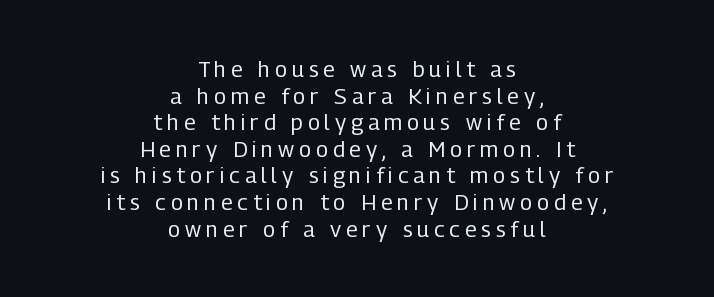
When letters stand straight like this, we call the style roman or upright. The space beneath each line is pristine and unruled. A centered setting, common on invitations and titles, is used for this passage. The typeface has the unassuming heft of standard copy or less. This rendering widens character spacing well past its baseline value.
